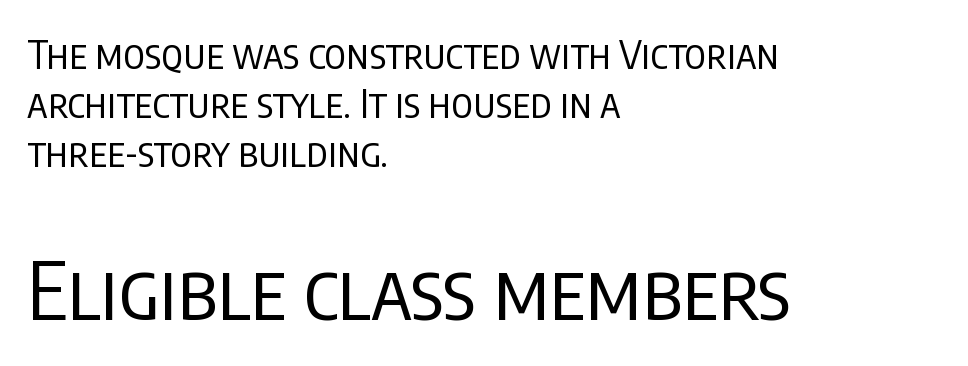
Of the two passages, the one underneath uses the larger point size. Teacher's note: observe the even left margin — that is flush-left alignment. The letters look calm and open, with moderate or lighter stems. A sans-serif font was chosen for this passage. The gaps between neighbouring characters are ordinary and unremarkable. Nobody drew a line under any word here.
